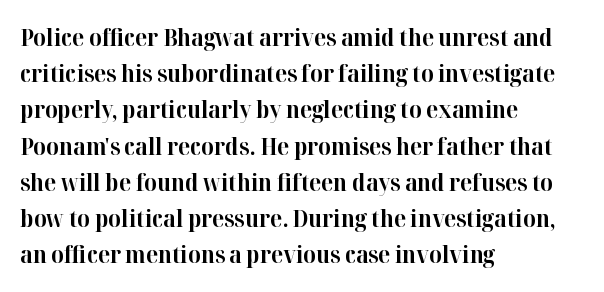
The image shows 24 px bold type, upright; set left-aligned, normal line spacing (1.51x), normal letter spacing, not underlined.
